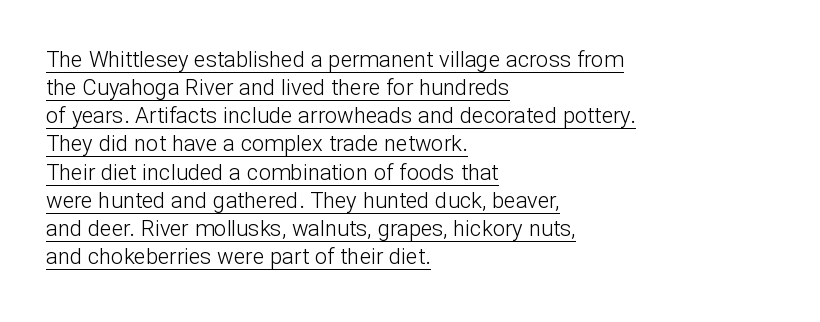
Weight class: somewhere from thin through regular. Horizontal bands of white between lines are of average thickness. Nope, not italic — everything's standing straight. Glance below the letters and you will spot a drawn line. Observe the ordinary spacing: letters are neighbours, not strangers. Is the block centered? No — it sits flush against the left margin.
